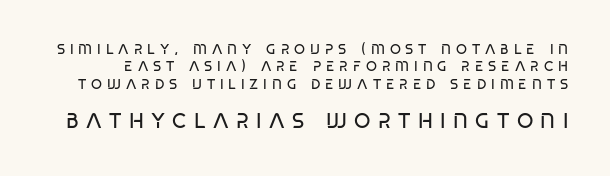
The image shows 21 px text type, upright; set normal line spacing (1.25x), unusually wide letter spacing (+0.35 em), not underlined; the second (bottom) block is 1.5x larger.
